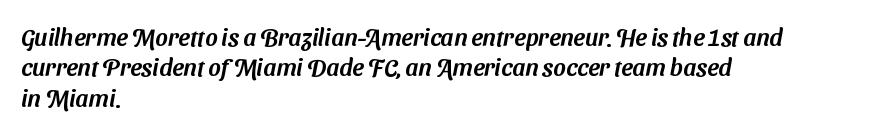
Quick note: underline off. Is the block centered? No — it sits flush against the left margin. There is no visible air inserted between adjacent glyphs. The rendering uses a moderate line-height, typical for paragraphs.
